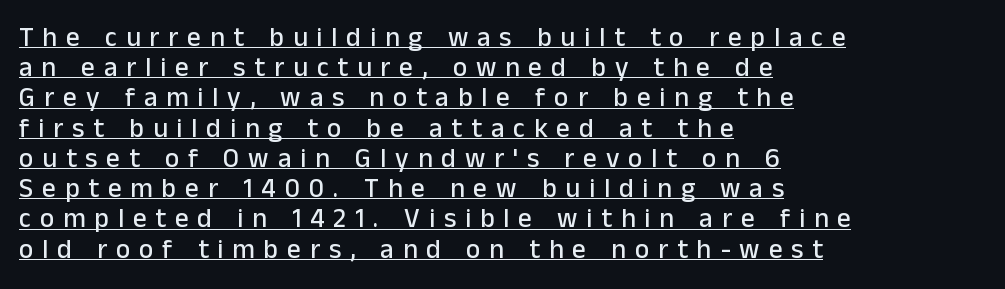
Q: Is the text italic (slanted)? A: No, it is upright.
Q: Is the text underlined? A: Yes.
Q: How is the paragraph aligned? A: Left-aligned.
Q: Is the spacing between letters normal or unusually wide? A: Unusually wide.
Q: Is the spacing between lines tight, normal or loose? A: Tight.
